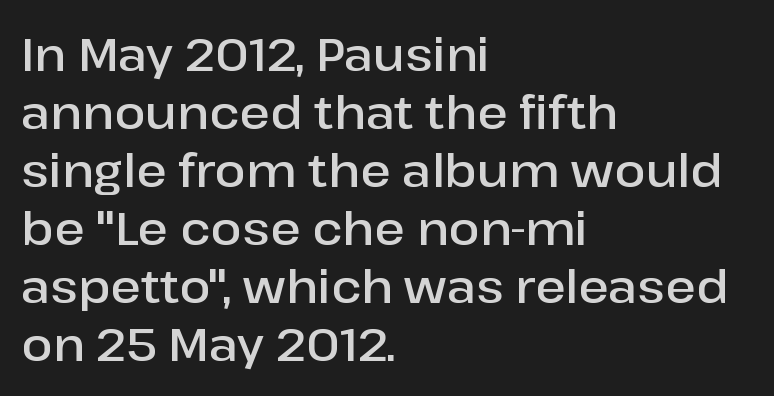
The image shows 46 px semibold sans-serif type, upright; set left-aligned, normal line spacing (1.26x), normal letter spacing, not underlined; low stroke contrast and a medium x-height.
